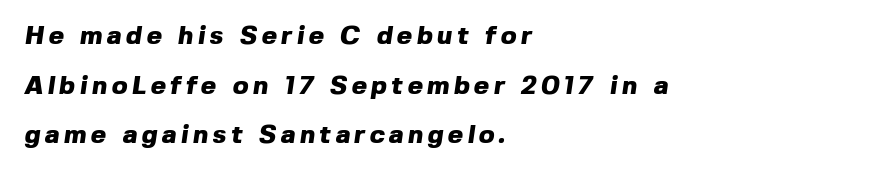
Strong, thick strokes mark this as bold type. A great deal of white space separates one row of letters from the next. Type without underlining. In CSS terms this would be text-align: left.
